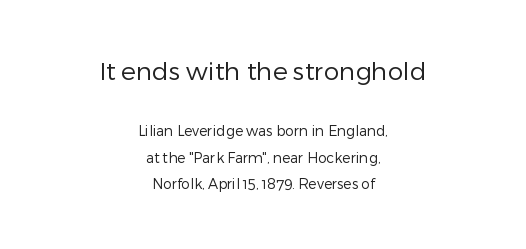
The image shows 25 px text type, upright; set centered, line spacing 1.89x, normal letter spacing, not underlined; the first (top) block is 1.79x larger.
